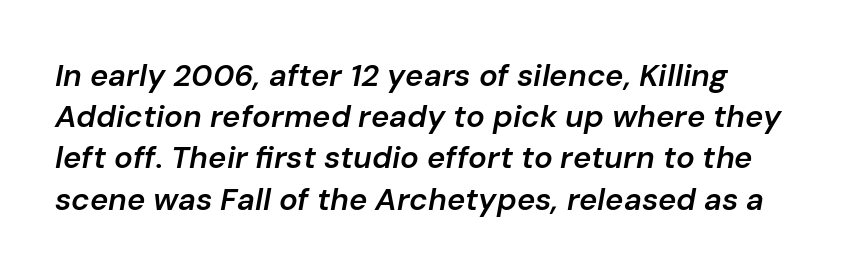
Q: Is the text bold? A: Semi-bold.
Q: Is the text italic (slanted)? A: Yes, it leans right by about 10 degrees.
Q: Is the text underlined? A: No.
Q: Is the spacing between letters normal or unusually wide? A: Normal.
Q: Is the spacing between lines tight, normal or loose? A: Normal.
Q: Width (condensed, normal, or wide)? A: Normal.
Q: Stroke contrast? A: Low.
Q: x-height? A: Medium.
Q: Monospaced? A: No.
